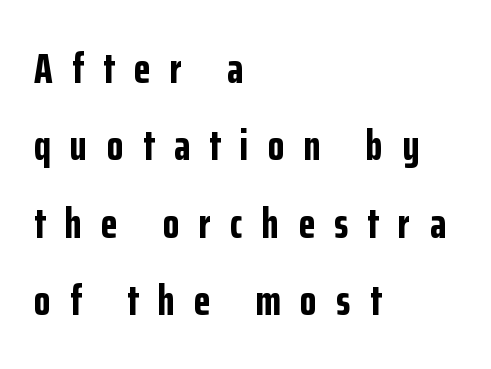
Unmarked baselines from the first word to the last. The passage shown has open, widely tracked lettering throughout. Short and long lines alike share a common starting point at left. Ascenders rise straight up at ninety degrees. Caption: bold face, heavy strokes.
